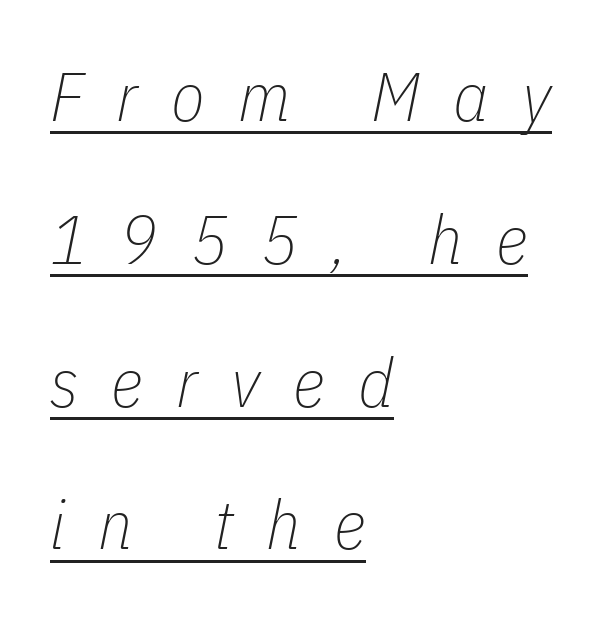
Looks like someone drew a line under every word here. The tracking jumps out immediately: characters are airy and widely separated. Each letter keeps its own natural width here, so spacing adapts to shape. Emphasis-style slanted type is in use.
